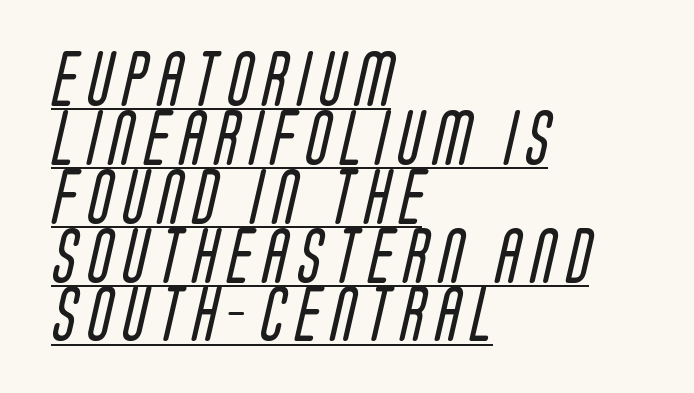
The image shows 55 px regular-weight, condensed sans-serif type; set left-aligned, tight line spacing (1.07x), unusually wide letter spacing (+0.21 em), underlined; low stroke contrast and a large x-height.
